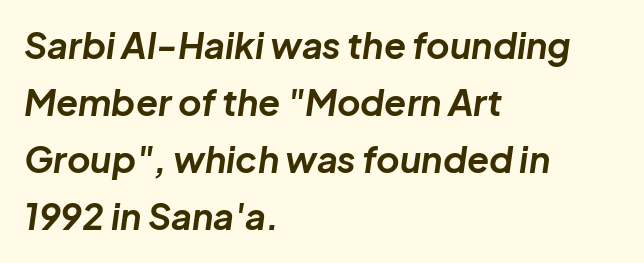
The image shows 36 px bold type, italic (leaning right); set left-aligned, normal line spacing (1.58x), normal letter spacing, not underlined; low stroke contrast and a medium x-height.
